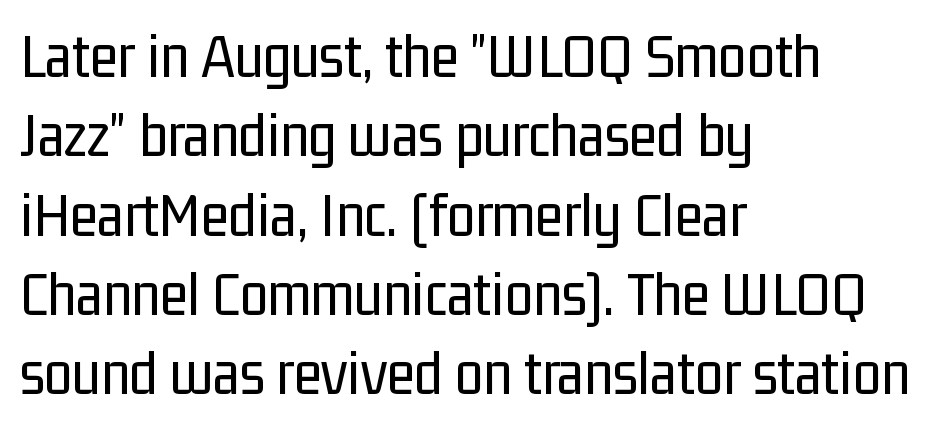
No word sits above an underline. Observe the absence of serifs on each vertical stroke in this sample. Notice how the passage keeps a crisp vertical edge on the left only. A typesetter would call this proportional, since set widths differ per character. The letterforms sit shoulder to shoulder at normal distance. Posture: upright roman.
